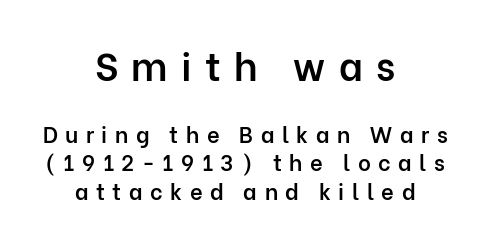
{"serif": "no", "italic": "no", "bold": "semi", "weight": "semibold", "width": "normal", "stroke_contrast": "low", "x_height": "medium", "monospaced": "no", "underline": "no", "align": "center", "line_spacing": "normal", "line_spacing_ratio": 1.3, "letter_spacing": "wide", "letter_spacing_em": 0.34, "larger_block": "first", "size_ratio": 1.77, "glyph_px": 39}
